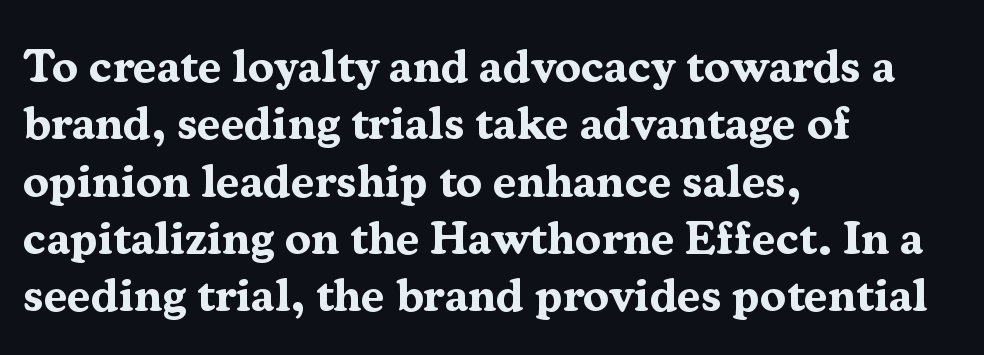
The image shows 47 px bold serif type, upright; set left-aligned, line spacing 1.22x, normal letter spacing, not underlined; medium stroke contrast and a medium x-height.
